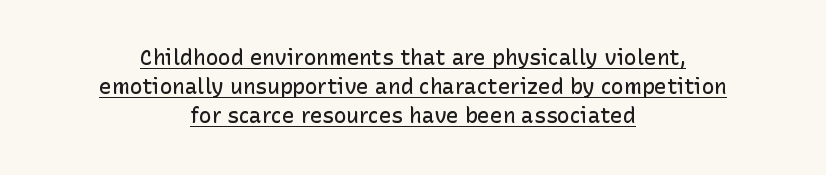
Ordinary non-slanted type is in use. The setting favours the middle, as headings and verse often do. The lines sit at an ordinary, default distance from one another. Semibold letterforms, between regular and bold. Between one letter and the next there's only the usual sliver of space.
